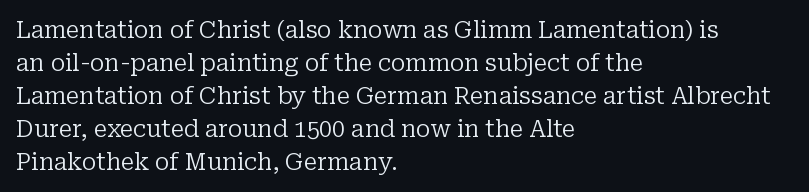
Q: Is the text bold? A: No.
Q: Is the text italic (slanted)? A: No, it is upright.
Q: Is the text underlined? A: No.
Q: How is the paragraph aligned? A: Left-aligned.
Q: Is the spacing between letters normal or unusually wide? A: Normal.
Q: Is the spacing between lines tight, normal or loose? A: Normal.
